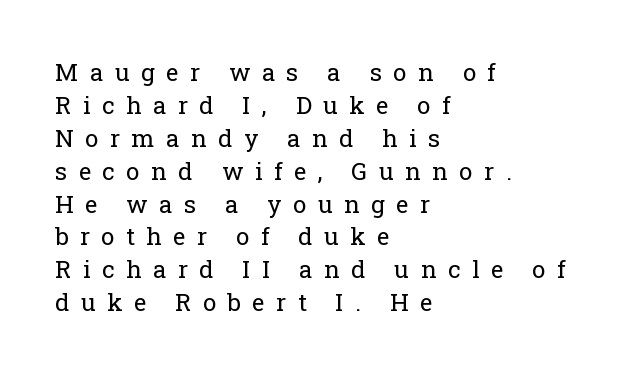
This sample keeps an unexceptional amount of space between lines. Each word looks stretched out because of the extra space between its letters. Italic? Not at all — the glyphs are vertical. A light-to-regular cut is what we see here. The space beneath each line is pristine and unruled.
